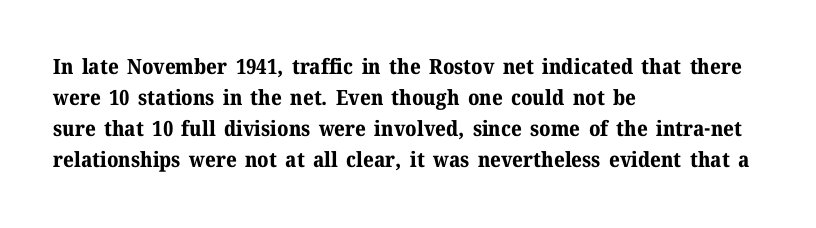
The image shows 21 px bold type, upright; set left-aligned, normal line spacing (1.48x), normal letter spacing, not underlined.
